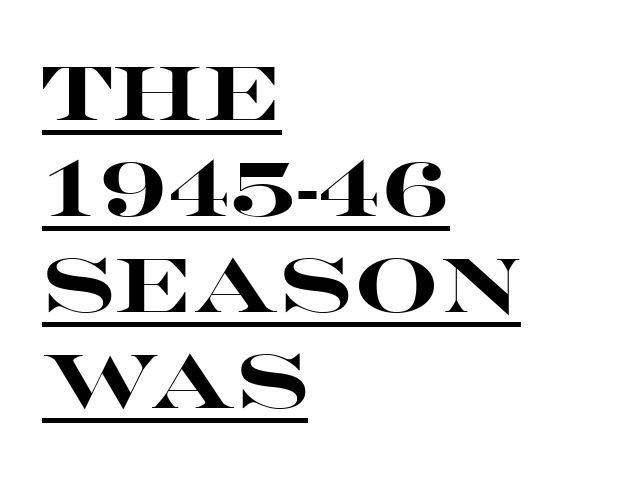
{"italic": "no", "bold": "yes", "weight": "heavy", "width": "wide", "stroke_contrast": "high", "x_height": "large", "monospaced": "no", "underline": "yes", "align": "left", "line_spacing": "normal", "line_spacing_ratio": 1.28, "letter_spacing": "normal", "letter_spacing_em": 0.0, "glyph_px": 75}
